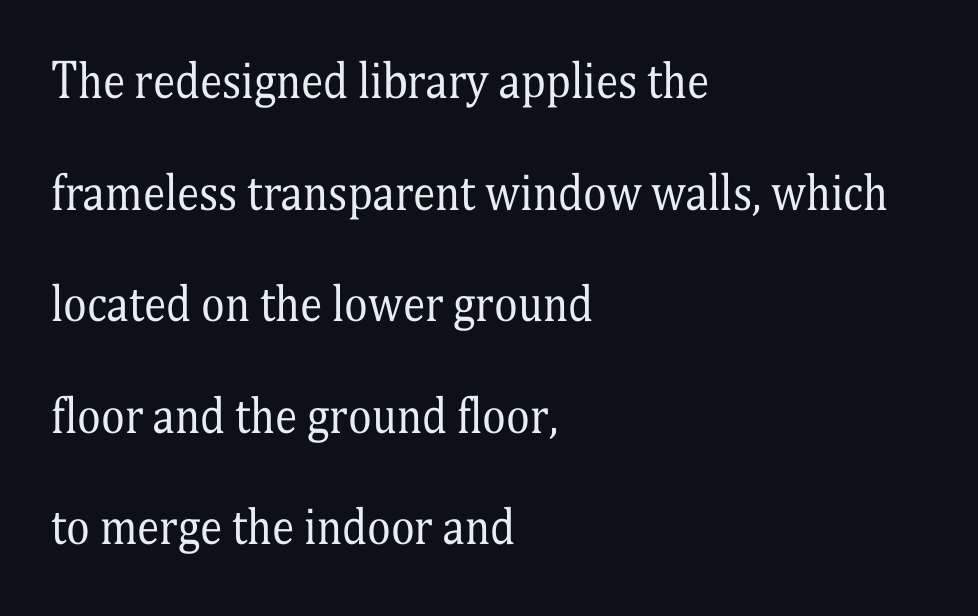
{"serif": "yes", "italic": "no", "bold": "no", "weight": "regular", "width": "condensed", "stroke_contrast": "medium", "x_height": "medium", "monospaced": "no", "underline": "no", "align": "left", "line_spacing": "loose", "line_spacing_ratio": 2.48, "letter_spacing": "normal", "letter_spacing_em": 0.0, "glyph_px": 45}
